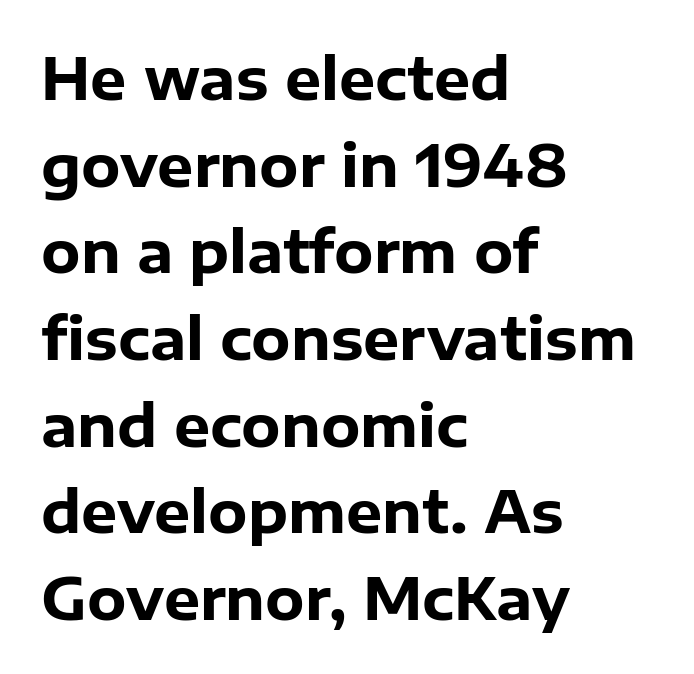
{"serif": "no", "italic": "no", "bold": "yes", "weight": "heavy", "width": "normal", "stroke_contrast": "low", "x_height": "medium", "monospaced": "no", "underline": "no", "align": "left", "line_spacing": "normal", "line_spacing_ratio": 1.52, "letter_spacing": "normal", "letter_spacing_em": 0.0, "glyph_px": 57}
